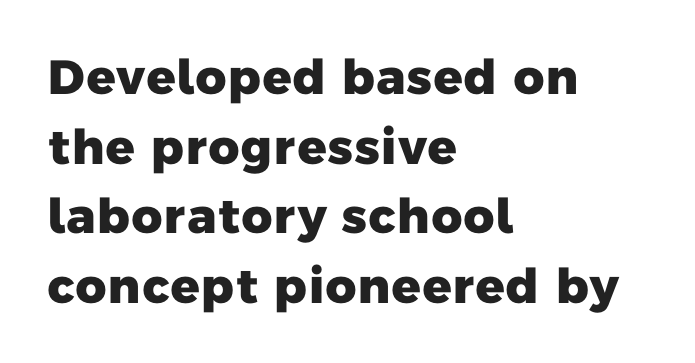
{"serif": "no", "bold": "yes", "weight": "heavy", "width": "normal", "stroke_contrast": "low", "x_height": "medium", "monospaced": "no", "underline": "no", "align": "left", "line_spacing": "normal", "line_spacing_ratio": 1.45, "letter_spacing": "normal", "letter_spacing_em": 0.0, "glyph_px": 48}
